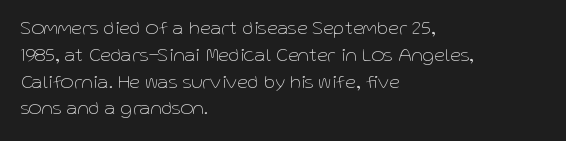
The image shows 20 px text type, upright; set left-aligned, normal line spacing (1.34x), normal letter spacing, not underlined.
